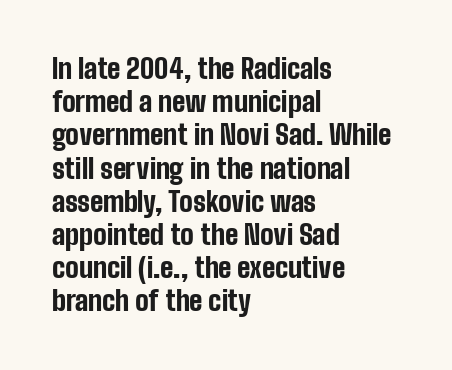
{"italic": "no", "bold": "yes", "underline": "no", "align": "left", "line_spacing_ratio": 1.23, "letter_spacing": "normal", "letter_spacing_em": 0.0, "glyph_px": 27}
